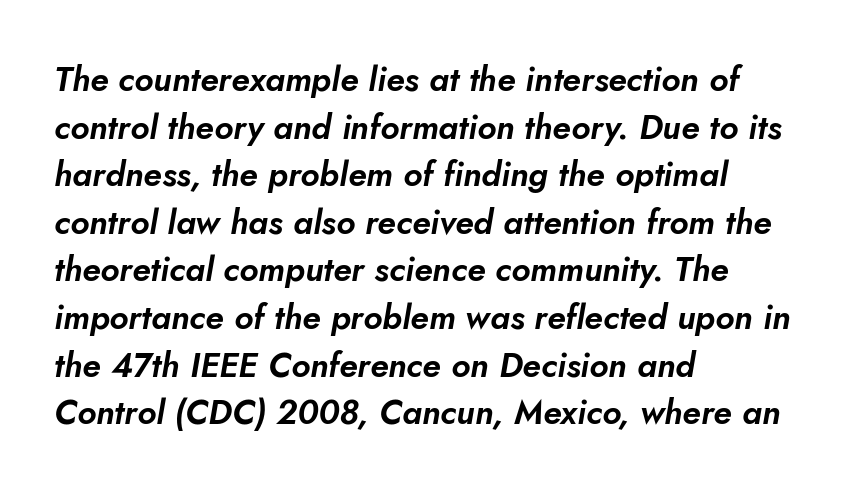
The letters advance in unequal steps, a hallmark of proportional type. This sample uses plain, unmodified letter spacing. Is the block centered? No — it sits flush against the left margin. Glance below the letters and you will spot only blank space. Horizontal bands of white between lines are of average thickness.
